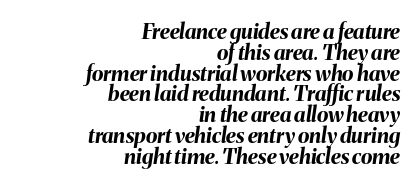
{"italic": "yes", "lean": "right", "slant_degrees": 8, "bold": "yes", "underline": "no", "align": "right", "line_spacing": "tight", "line_spacing_ratio": 0.99, "letter_spacing": "normal", "letter_spacing_em": 0.0, "glyph_px": 21}
